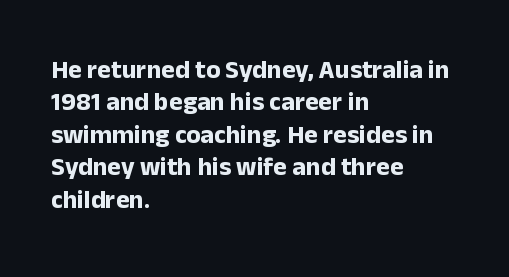
{"italic": "no", "bold": "yes", "underline": "no", "align": "left", "line_spacing": "normal", "line_spacing_ratio": 1.25, "letter_spacing": "normal", "letter_spacing_em": 0.0, "glyph_px": 26}
